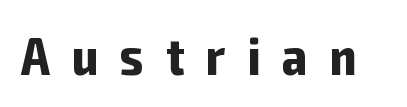
Q: Is the text bold? A: Yes.
Q: Is the text italic (slanted)? A: No, it is upright.
Q: Is the typeface a serif or a sans-serif typeface? A: Sans-serif.
Q: Is the text underlined? A: No.
Q: Is the spacing between letters normal or unusually wide? A: Unusually wide.
Q: Width (condensed, normal, or wide)? A: Condensed.
Q: Stroke contrast? A: Low.
Q: x-height? A: Medium.
Q: Monospaced? A: No.
